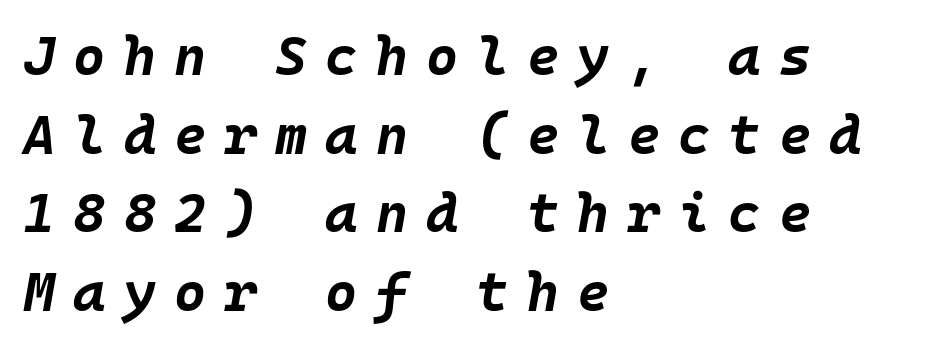
Q: Is the text bold? A: Yes.
Q: Is the text italic (slanted)? A: Yes, it leans right by about 10 degrees.
Q: Is the text underlined? A: No.
Q: How is the paragraph aligned? A: Left-aligned.
Q: Is the spacing between letters normal or unusually wide? A: Unusually wide.
Q: Is the spacing between lines tight, normal or loose? A: Normal.
Q: Width (condensed, normal, or wide)? A: Normal.
Q: Stroke contrast? A: Low.
Q: x-height? A: Large.
Q: Monospaced? A: Yes.
